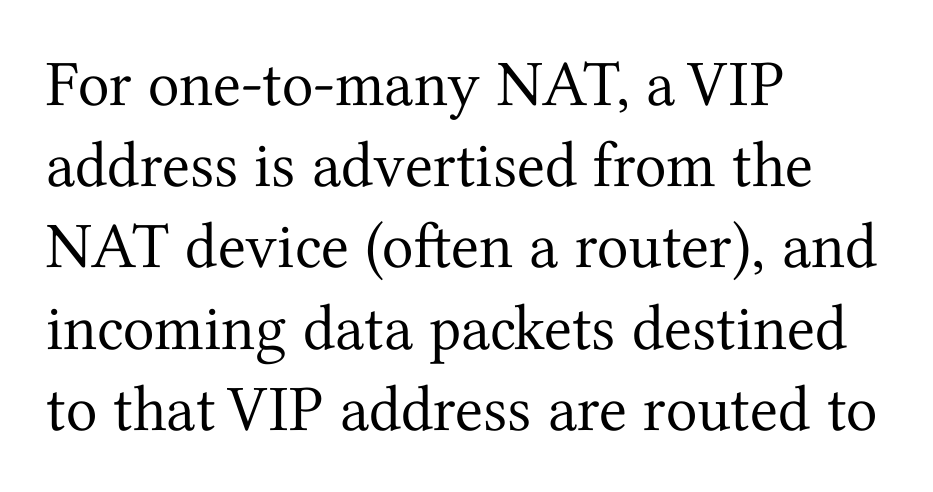
Which margin do the lines hug? The left one — the right edge is uneven. Posture: straight, roman, zero tilt. Nothing heavy about these letters — not bold at all. No word sits above an underline. The font family rendered here belongs to the serif group.
